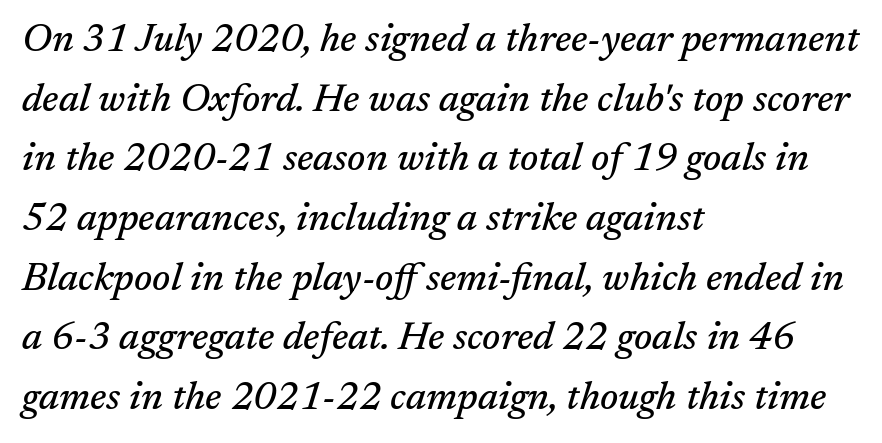
The image shows 39 px serif type, italic (leaning right); set left-aligned, normal line spacing (1.53x), normal letter spacing, not underlined; medium stroke contrast and a medium x-height.
